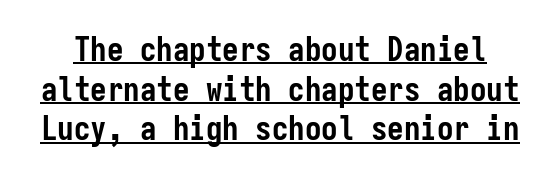
The image shows 33 px semibold, condensed sans-serif type, upright, monospaced; set line spacing 1.2x, normal letter spacing, underlined; low stroke contrast and a medium x-height.
